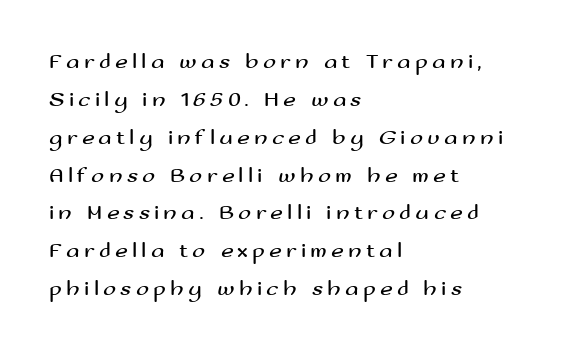
The image shows 22 px text type, upright; set left-aligned, line spacing 1.72x, not underlined.
